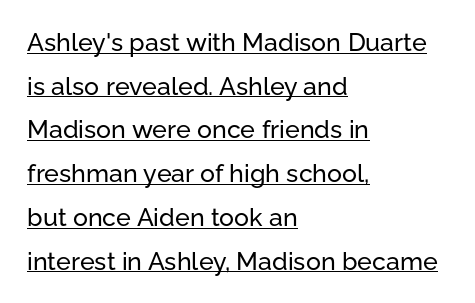
{"italic": "no", "underline": "yes", "align": "left", "line_spacing_ratio": 1.75, "letter_spacing": "normal", "letter_spacing_em": 0.0, "glyph_px": 25}
